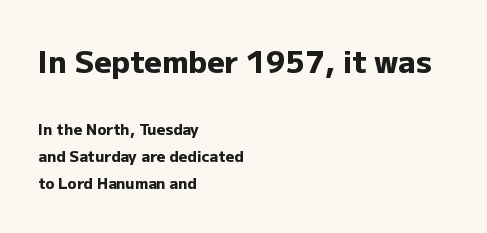
{"serif": "no", "italic": "no", "bold": "yes", "weight": "heavy", "width": "normal", "stroke_contrast": "low", "x_height": "medium", "monospaced": "no", "underline": "no", "align": "left", "line_spacing_ratio": 1.82, "letter_spacing": "normal", "letter_spacing_em": 0.0, "larger_block": "first", "size_ratio": 2.0, "glyph_px": 30}
